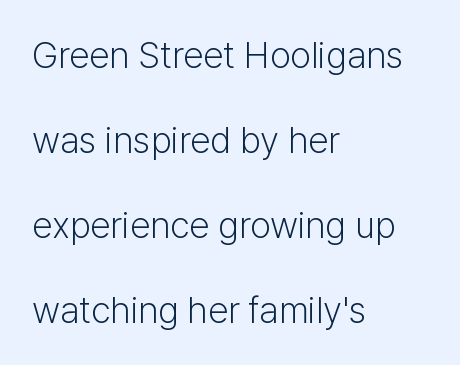
Notice how the stems are strictly vertical — no italics here. These lines are rendered in a variable-pitch font. The typesetting does not lean heavy: it is not bold. The passage shown is not underscored anywhere. A classic flush-left, rag-right setting is used for this passage.
